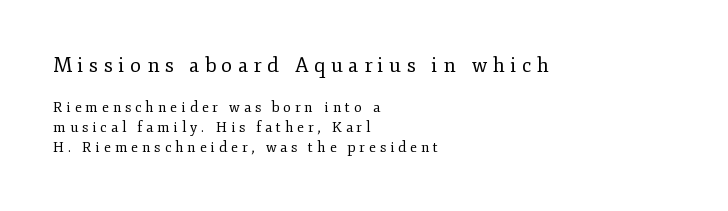
Each row of text sits above clean, open space. Larger block? The one above; the one below is distinctly smaller. The specimen reads as upright at a glance. No extra ink here — the face is not bold. Caption: expanded tracking, letters set apart.
